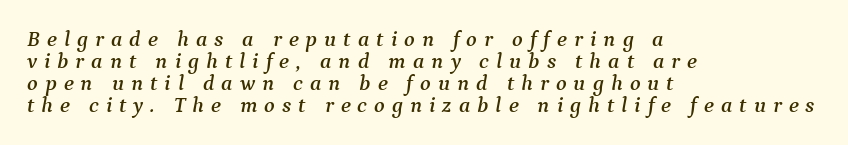
The image shows 22 px text type, italic (leaning right); set left-aligned, tight line spacing (1.0x), unusually wide letter spacing (+0.32 em), not underlined.
